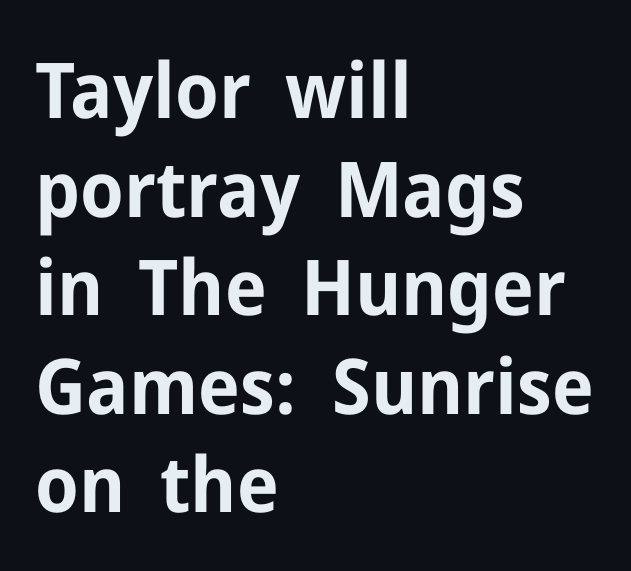
{"serif": "no", "italic": "no", "bold": "yes", "weight": "bold", "width": "normal", "stroke_contrast": "low", "x_height": "medium", "monospaced": "no", "underline": "no", "align": "left", "line_spacing": "normal", "line_spacing_ratio": 1.28, "letter_spacing": "normal", "letter_spacing_em": 0.0, "glyph_px": 77}
